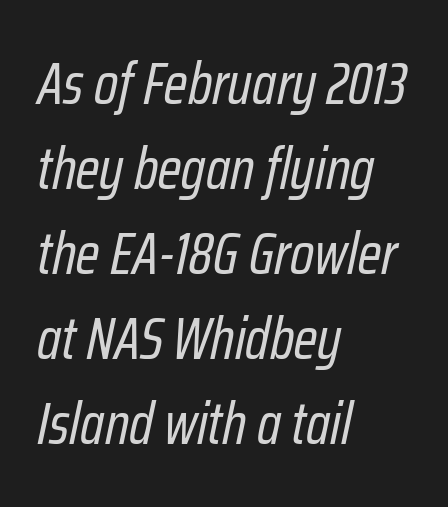
{"italic": "yes", "lean": "right", "slant_degrees": 12, "bold": "no", "weight": "regular", "width": "condensed", "stroke_contrast": "low", "x_height": "medium", "monospaced": "no", "underline": "no", "align": "left", "line_spacing": "normal", "line_spacing_ratio": 1.44, "letter_spacing": "normal", "letter_spacing_em": 0.0, "glyph_px": 59}
